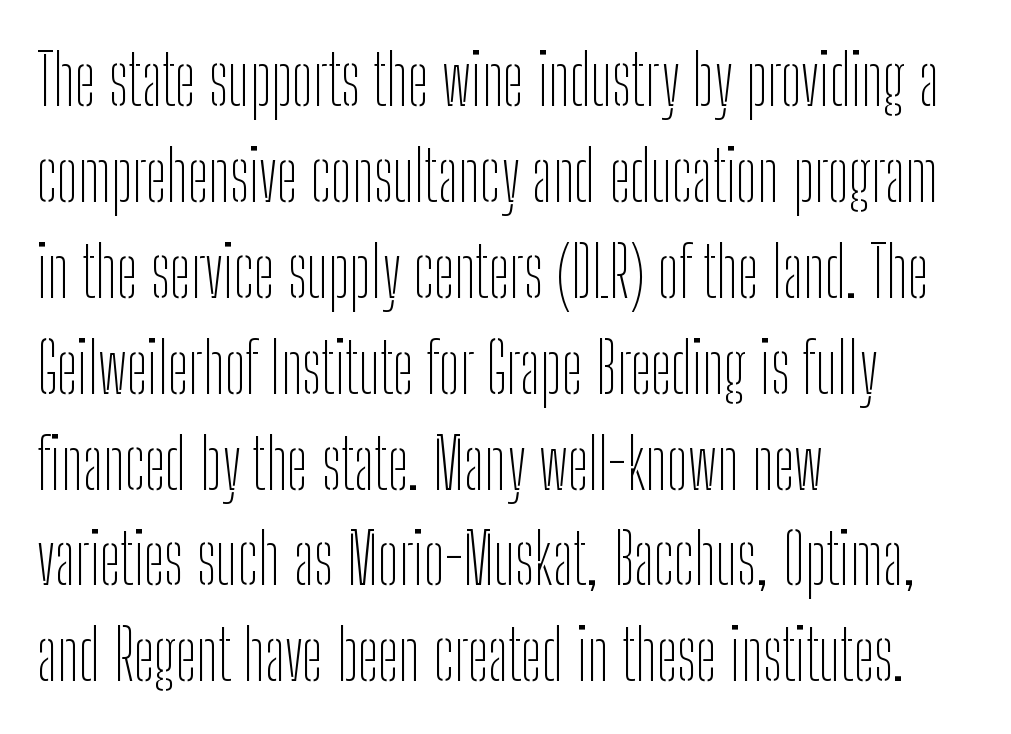
Q: Is the text bold? A: No.
Q: Is the text italic (slanted)? A: No, it is upright.
Q: Is the typeface a serif or a sans-serif typeface? A: Sans-serif.
Q: Is the text underlined? A: No.
Q: How is the paragraph aligned? A: Left-aligned.
Q: Is the spacing between letters normal or unusually wide? A: Normal.
Q: Is the spacing between lines tight, normal or loose? A: Normal.
Q: Width (condensed, normal, or wide)? A: Condensed.
Q: Stroke contrast? A: Low.
Q: x-height? A: Medium.
Q: Monospaced? A: No.
